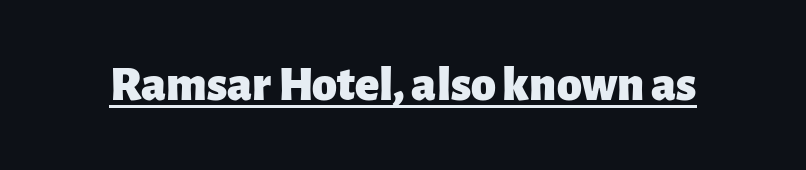
The image shows 50 px heavy sans-serif type, upright; set normal letter spacing, underlined; low stroke contrast and a medium x-height.
